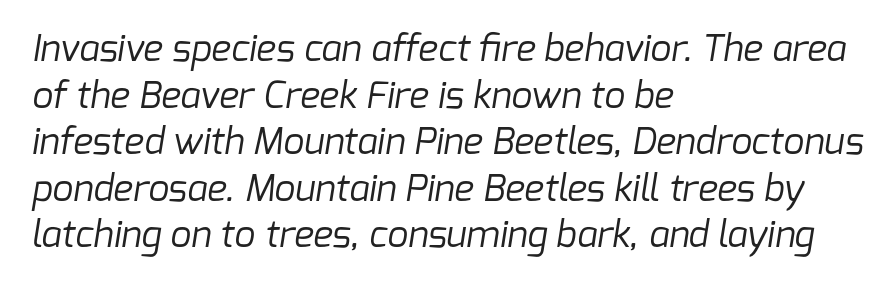
The image shows 37 px regular-weight sans-serif type; set left-aligned, normal line spacing (1.26x), normal letter spacing, not underlined; low stroke contrast and a medium x-height.
